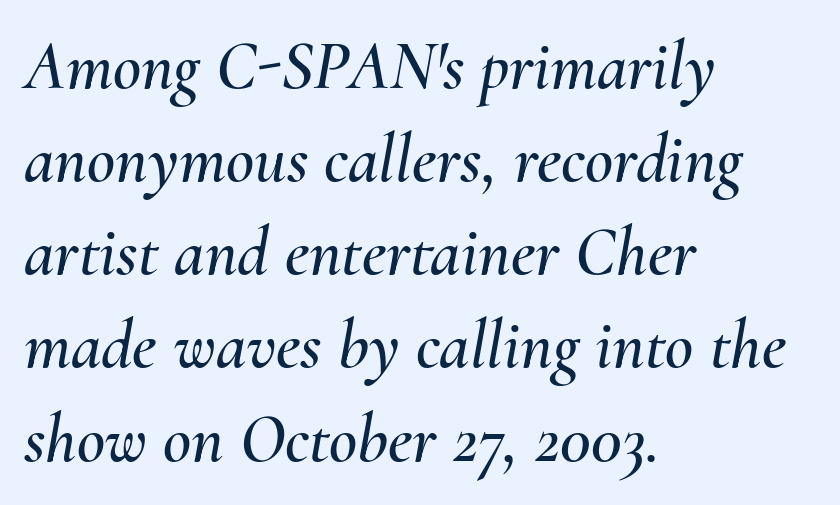
{"italic": "yes", "lean": "right", "slant_degrees": 10, "width": "normal", "stroke_contrast": "medium", "x_height": "small", "monospaced": "no", "underline": "no", "align": "left", "line_spacing": "normal", "line_spacing_ratio": 1.35, "letter_spacing": "normal", "letter_spacing_em": 0.0, "glyph_px": 69}
